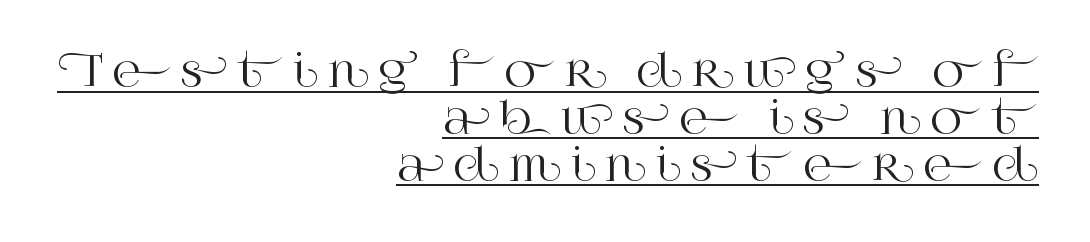
The image shows 43 px serif type, upright; set right-aligned, tight line spacing (1.09x), unusually wide letter spacing (+0.22 em), underlined; high stroke contrast and a large x-height.
